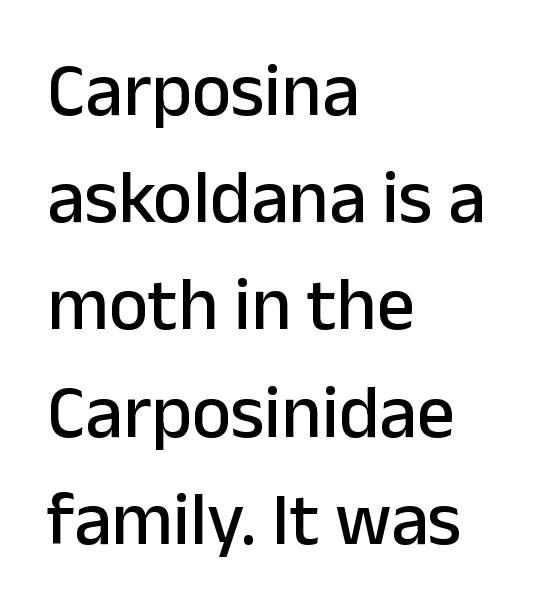
The image shows 75 px sans-serif type, upright; set left-aligned, normal line spacing (1.43x), normal letter spacing, not underlined; low stroke contrast and a medium x-height.
